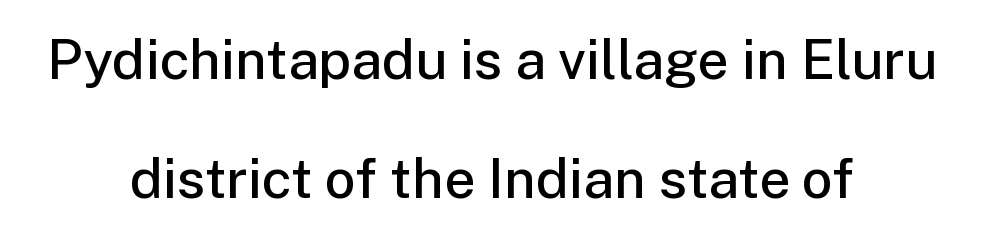
{"serif": "no", "italic": "no", "bold": "semi", "weight": "semibold", "width": "normal", "stroke_contrast": "low", "x_height": "medium", "monospaced": "no", "underline": "no", "align": "center", "line_spacing": "loose", "line_spacing_ratio": 2.17, "letter_spacing": "normal", "letter_spacing_em": 0.0, "glyph_px": 55}
